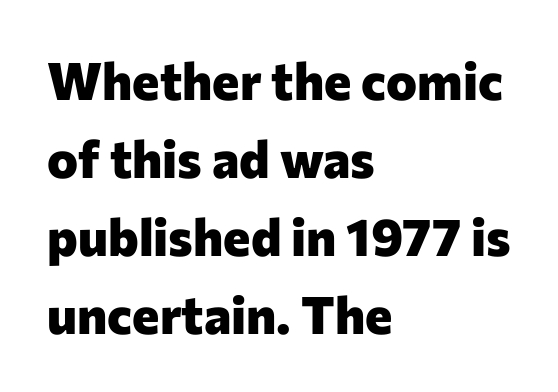
The image shows 52 px heavy sans-serif type, upright; set left-aligned, normal line spacing (1.5x), normal letter spacing, not underlined; low stroke contrast and a medium x-height.
